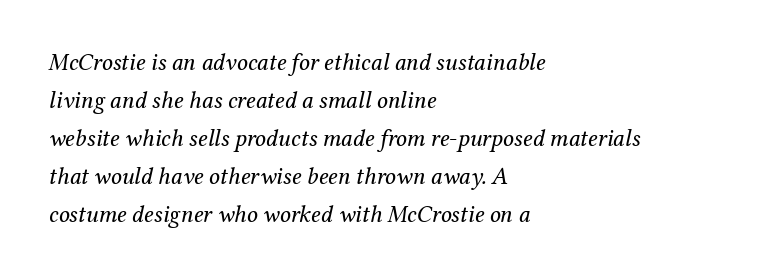
{"italic": "yes", "lean": "right", "slant_degrees": 12, "bold": "no", "underline": "no", "align": "left", "line_spacing": "normal", "line_spacing_ratio": 1.58, "letter_spacing": "normal", "letter_spacing_em": 0.0, "glyph_px": 24}
